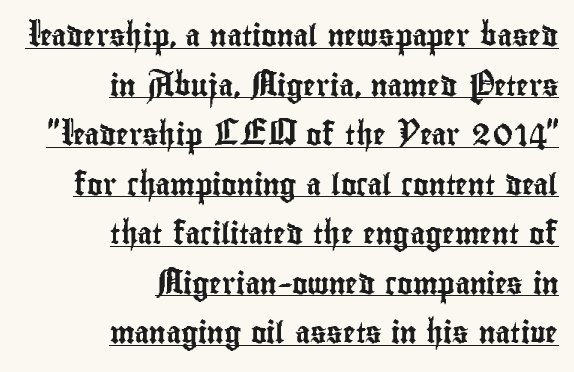
Q: Is the text italic (slanted)? A: No, it is upright.
Q: Is the text underlined? A: Yes.
Q: How is the paragraph aligned? A: Right-aligned.
Q: Is the spacing between letters normal or unusually wide? A: Normal.
Q: Is the spacing between lines tight, normal or loose? A: Loose.
